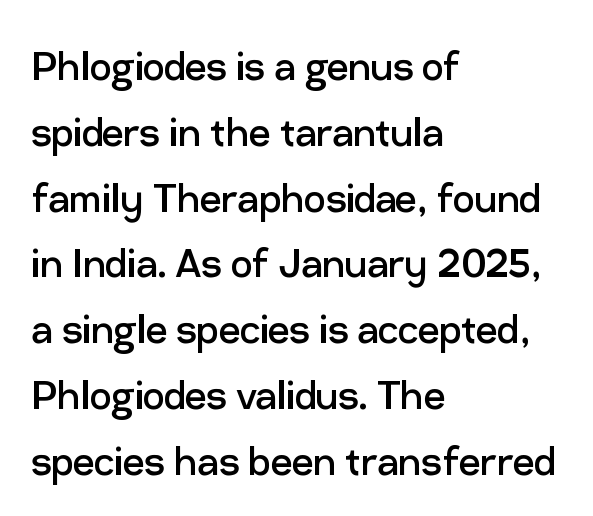
The image shows 48 px regular-weight sans-serif type, upright; set left-aligned, normal line spacing (1.37x), normal letter spacing, not underlined; low stroke contrast and a medium x-height.
